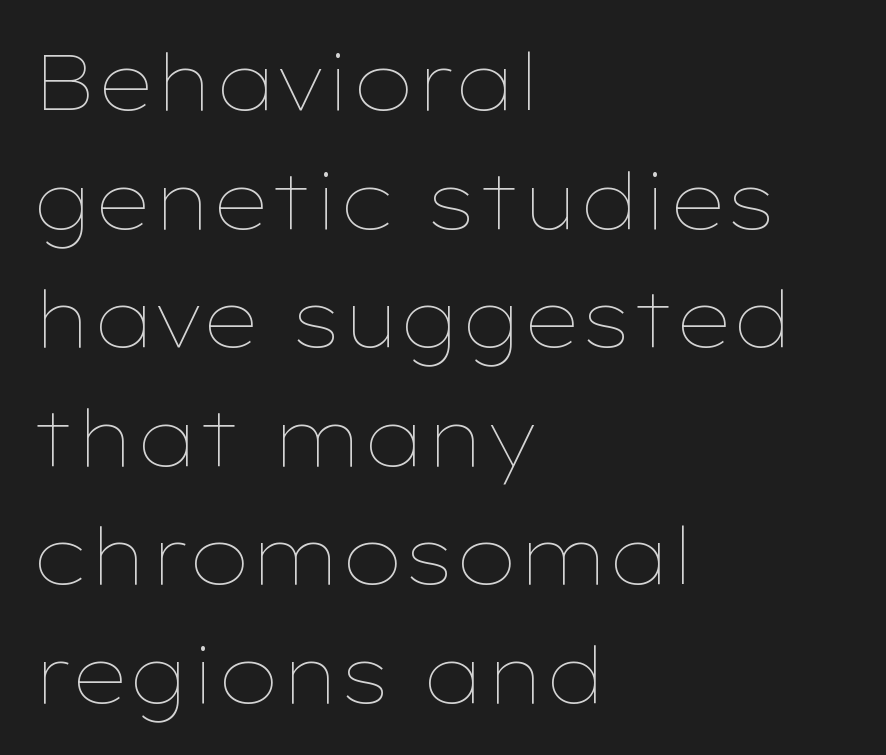
The image shows 78 px thin, wide type, upright; set left-aligned, normal line spacing (1.52x), normal letter spacing, not underlined; low stroke contrast and a medium x-height.
